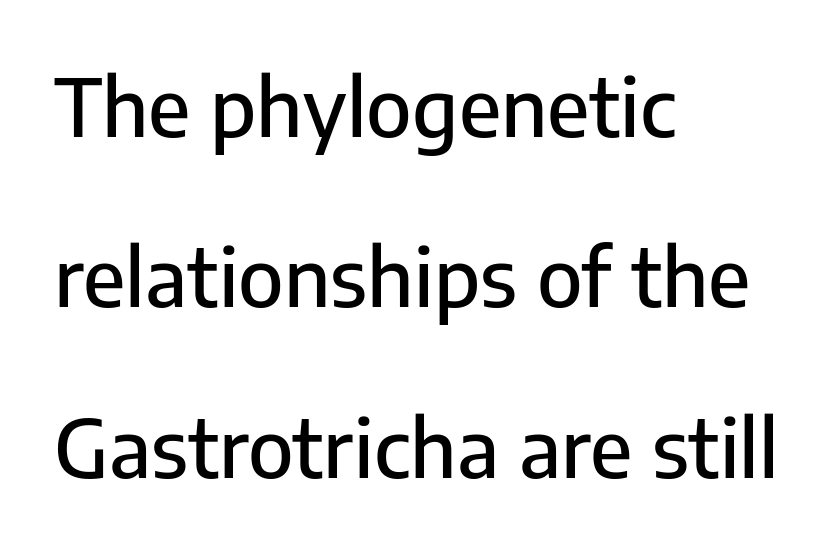
{"serif": "no", "italic": "no", "width": "normal", "stroke_contrast": "low", "x_height": "medium", "monospaced": "no", "underline": "no", "align": "left", "line_spacing": "loose", "line_spacing_ratio": 2.13, "letter_spacing": "normal", "letter_spacing_em": 0.0, "glyph_px": 80}
